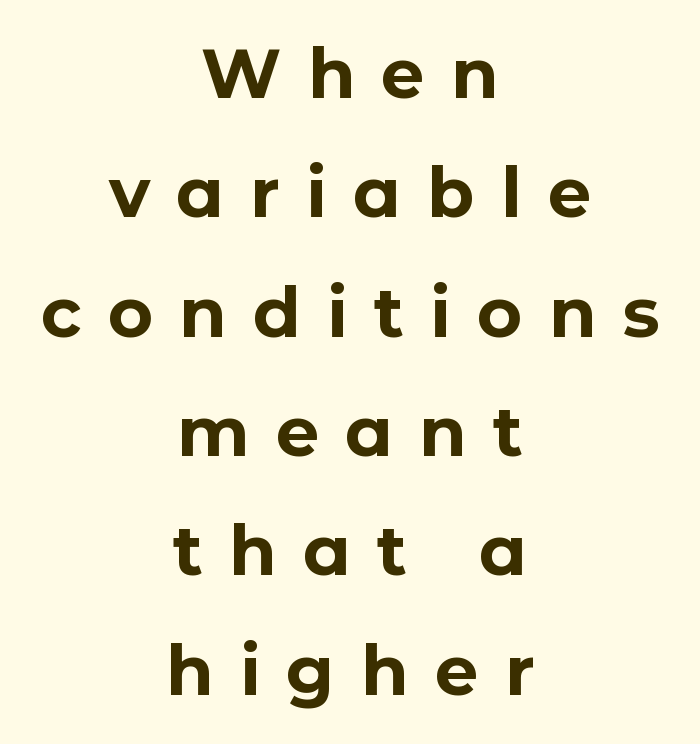
{"serif": "no", "italic": "no", "bold": "yes", "weight": "bold", "width": "normal", "stroke_contrast": "low", "x_height": "medium", "monospaced": "no", "underline": "no", "align": "center", "line_spacing_ratio": 1.73, "letter_spacing": "wide", "letter_spacing_em": 0.38, "glyph_px": 69}
